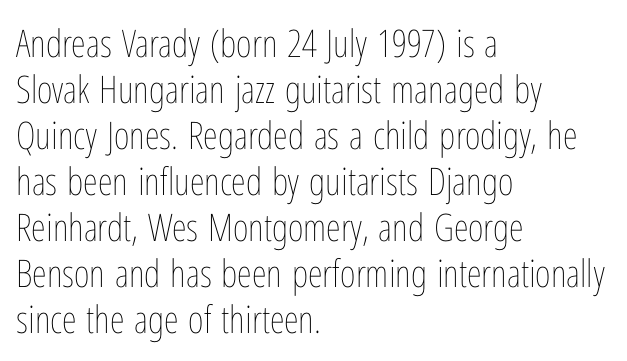
Q: Is the text bold? A: No.
Q: Is the text italic (slanted)? A: No, it is upright.
Q: Is the text underlined? A: No.
Q: How is the paragraph aligned? A: Left-aligned.
Q: Is the spacing between letters normal or unusually wide? A: Normal.
Q: Width (condensed, normal, or wide)? A: Condensed.
Q: Stroke contrast? A: Low.
Q: x-height? A: Medium.
Q: Monospaced? A: No.
